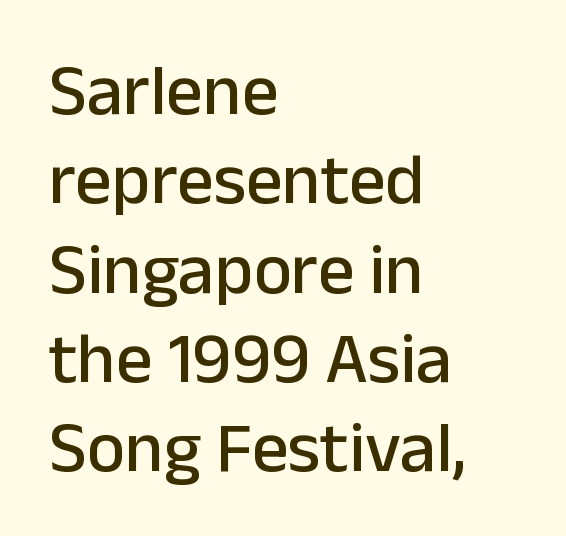
Q: Is the text italic (slanted)? A: No, it is upright.
Q: Is the typeface a serif or a sans-serif typeface? A: Sans-serif.
Q: Is the text underlined? A: No.
Q: How is the paragraph aligned? A: Left-aligned.
Q: Is the spacing between letters normal or unusually wide? A: Normal.
Q: Width (condensed, normal, or wide)? A: Normal.
Q: Stroke contrast? A: Low.
Q: x-height? A: Medium.
Q: Monospaced? A: No.
